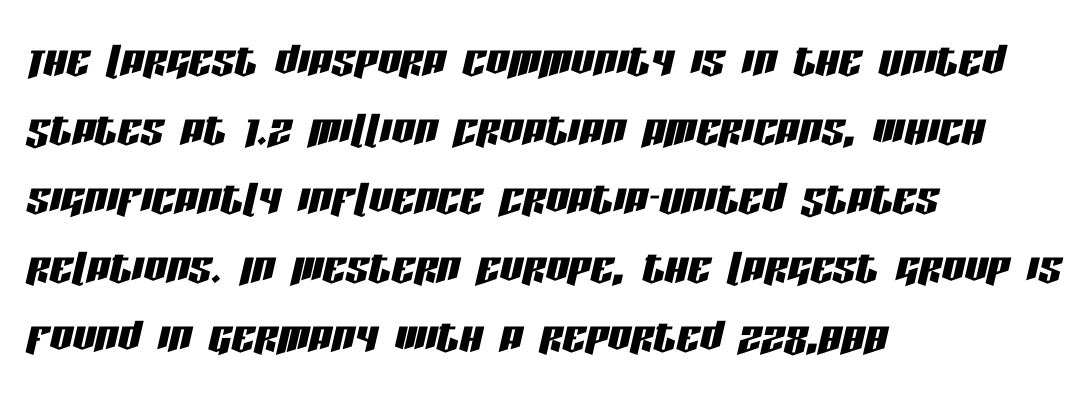
Q: Is the text italic (slanted)? A: Yes, it leans right by about 13 degrees.
Q: Is the text underlined? A: No.
Q: How is the paragraph aligned? A: Left-aligned.
Q: Is the spacing between letters normal or unusually wide? A: Normal.
Q: Width (condensed, normal, or wide)? A: Condensed.
Q: Stroke contrast? A: Low.
Q: x-height? A: Large.
Q: Monospaced? A: No.
